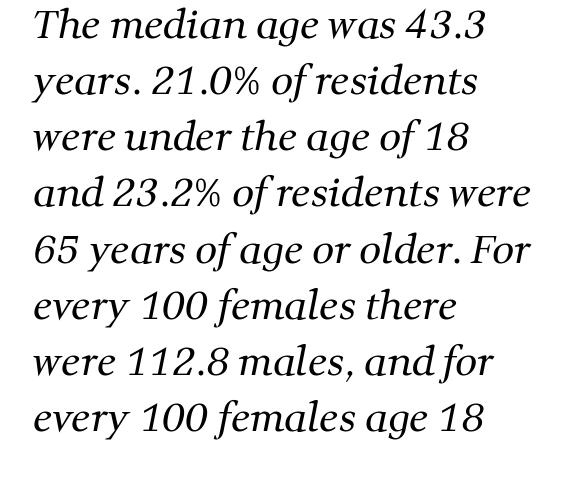
The image shows 39 px regular-weight serif type; set left-aligned, normal line spacing (1.44x), normal letter spacing, not underlined; medium stroke contrast and a medium x-height.
